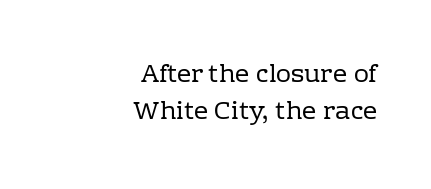
{"italic": "no", "bold": "no", "underline": "no", "align": "right", "line_spacing": "normal", "line_spacing_ratio": 1.47, "letter_spacing": "normal", "letter_spacing_em": 0.0, "glyph_px": 25}
